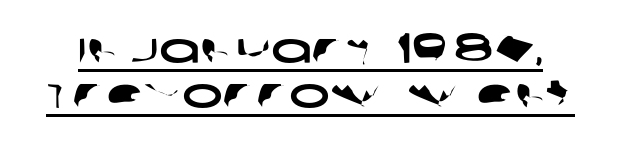
{"serif": "no", "width": "wide", "stroke_contrast": "low", "x_height": "large", "monospaced": "no", "underline": "yes", "line_spacing": "tight", "line_spacing_ratio": 1.04, "letter_spacing": "normal", "letter_spacing_em": 0.0, "glyph_px": 43}
